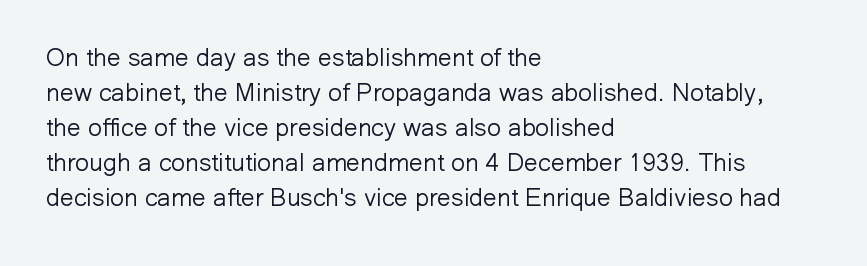
The image shows 25 px text type, upright; set left-aligned, normal line spacing (1.4x), normal letter spacing, not underlined.
